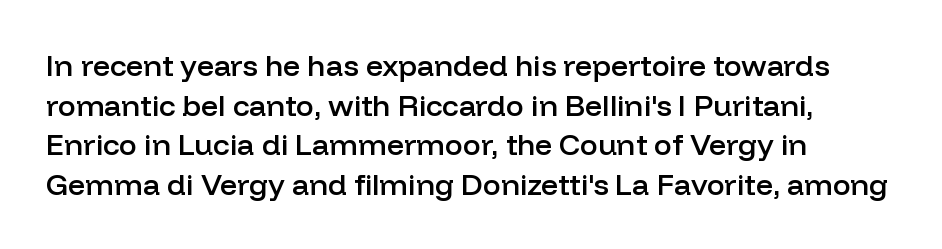
The image shows 30 px semibold sans-serif type, upright; set left-aligned, normal line spacing (1.32x), normal letter spacing, not underlined; low stroke contrast and a medium x-height.
